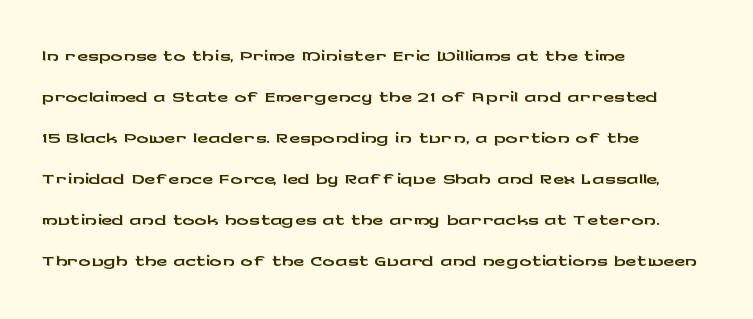
The image shows 30 px wide sans-serif type, upright; set left-aligned, normal line spacing (1.37x), normal letter spacing, not underlined; low stroke contrast and a medium x-height.
